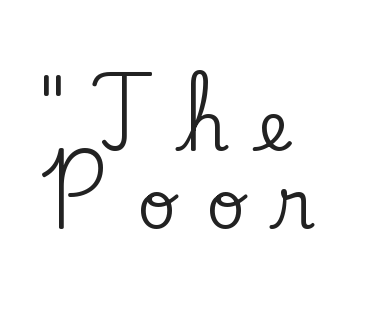
Q: Is the text italic (slanted)? A: No, it is upright.
Q: Is the typeface a serif or a sans-serif typeface? A: Serif.
Q: Is the text underlined? A: No.
Q: How is the paragraph aligned? A: Left-aligned.
Q: Is the spacing between letters normal or unusually wide? A: Unusually wide.
Q: Is the spacing between lines tight, normal or loose? A: Tight.
Q: Width (condensed, normal, or wide)? A: Normal.
Q: Stroke contrast? A: Low.
Q: x-height? A: Small.
Q: Monospaced? A: No.
